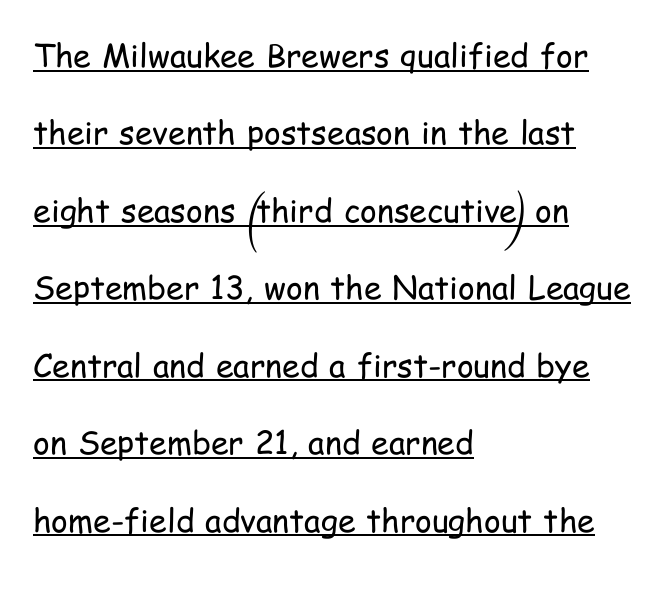
The image shows 32 px regular-weight, condensed sans-serif type, upright; set left-aligned, loose line spacing (2.42x), normal letter spacing, underlined; low stroke contrast and a medium x-height.
